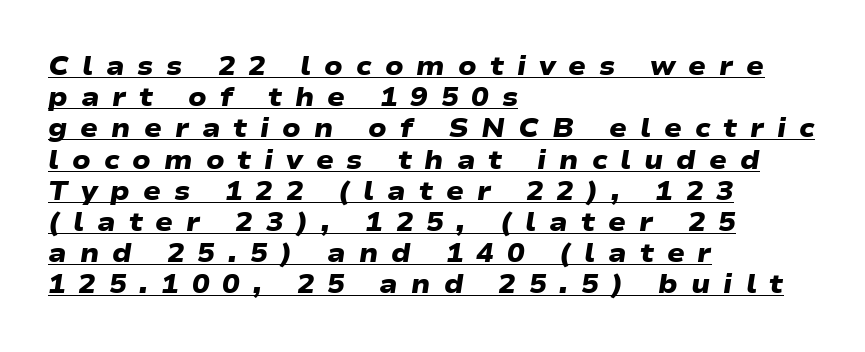
{"bold": "yes", "underline": "yes", "align": "left", "line_spacing_ratio": 1.2, "letter_spacing": "wide", "letter_spacing_em": 0.5, "glyph_px": 26}
